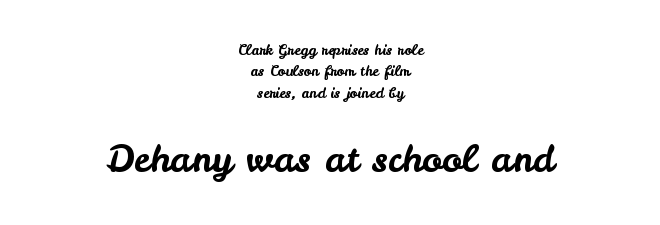
Q: Is the text italic (slanted)? A: Yes.
Q: Is the typeface a serif or a sans-serif typeface? A: Sans-serif.
Q: Is the text underlined? A: No.
Q: How is the paragraph aligned? A: Centered.
Q: Is the spacing between letters normal or unusually wide? A: Normal.
Q: Is the spacing between lines tight, normal or loose? A: Normal.
Q: Which block of text is set in a larger size, the first (top) or the second (bottom)? A: The second (bottom) one.
Q: Width (condensed, normal, or wide)? A: Normal.
Q: Stroke contrast? A: Low.
Q: x-height? A: Small.
Q: Monospaced? A: No.
